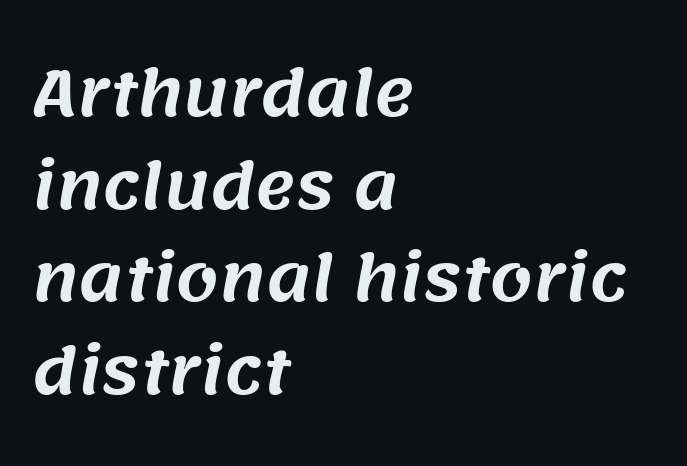
Proportional: the letters do not fall into vertical columns. A student would call this left alignment; a typographer would say flush left, rag right. Letter spacing: default. The baseline area is clear. Regarding serifs, this sample does without them.
